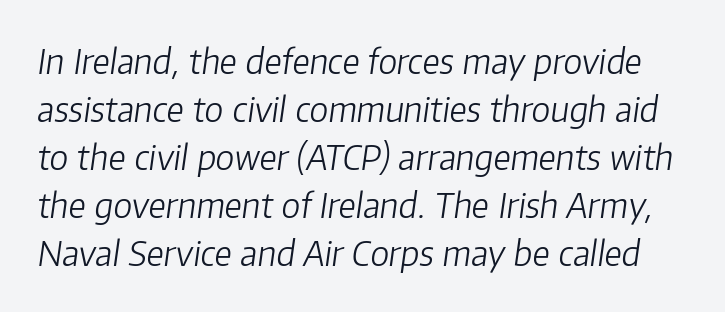
Is this a fixed-width face? No — the glyphs have proportional, varying widths. Glance below the letters and you will spot only blank space. This rendering leaves character spacing at its baseline value. Summary of weight: not heavy and not bold.
